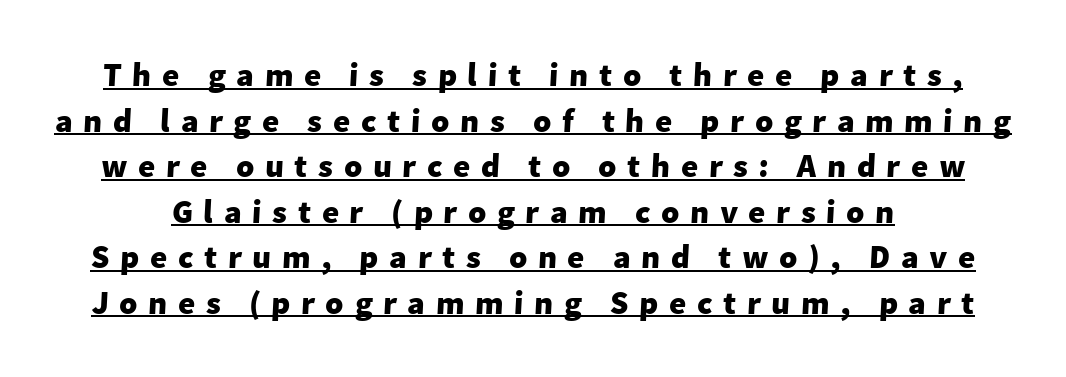
Q: Is the text bold? A: Yes.
Q: Is the typeface a serif or a sans-serif typeface? A: Sans-serif.
Q: Is the text underlined? A: Yes.
Q: Is the spacing between letters normal or unusually wide? A: Unusually wide.
Q: Is the spacing between lines tight, normal or loose? A: Normal.
Q: Width (condensed, normal, or wide)? A: Normal.
Q: Stroke contrast? A: Low.
Q: x-height? A: Medium.
Q: Monospaced? A: No.
